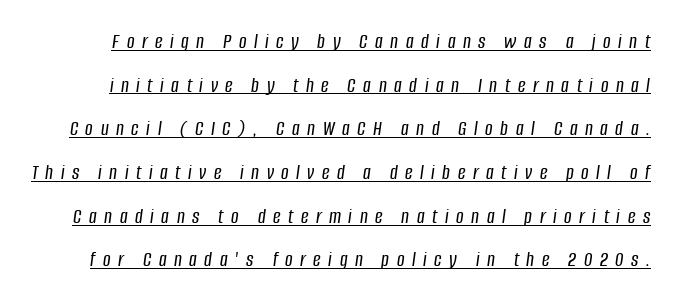
{"italic": "yes", "lean": "right", "slant_degrees": 8, "underline": "yes", "line_spacing": "loose", "line_spacing_ratio": 2.08, "letter_spacing": "wide", "letter_spacing_em": 0.36, "glyph_px": 21}
